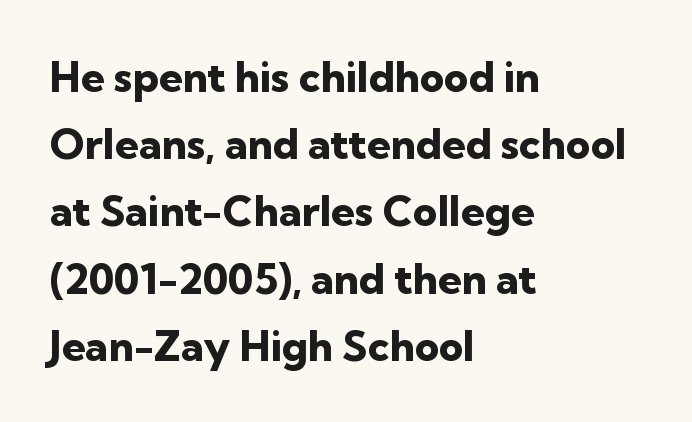
Q: Is the text bold? A: Yes.
Q: Is the text italic (slanted)? A: No, it is upright.
Q: Is the typeface a serif or a sans-serif typeface? A: Sans-serif.
Q: Is the text underlined? A: No.
Q: How is the paragraph aligned? A: Left-aligned.
Q: Is the spacing between letters normal or unusually wide? A: Normal.
Q: Is the spacing between lines tight, normal or loose? A: Normal.
Q: Width (condensed, normal, or wide)? A: Normal.
Q: Stroke contrast? A: Low.
Q: x-height? A: Medium.
Q: Monospaced? A: No.
